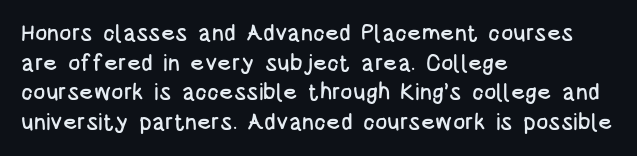
The image shows 23 px text type, upright; set left-aligned, normal line spacing (1.29x), normal letter spacing, not underlined.
